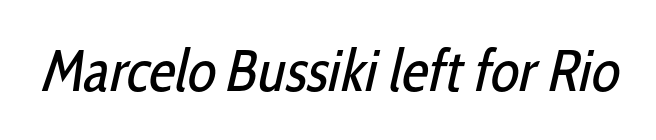
{"serif": "no", "bold": "no", "weight": "regular", "width": "condensed", "stroke_contrast": "low", "x_height": "medium", "monospaced": "no", "underline": "no", "letter_spacing": "normal", "letter_spacing_em": 0.0, "glyph_px": 59}
